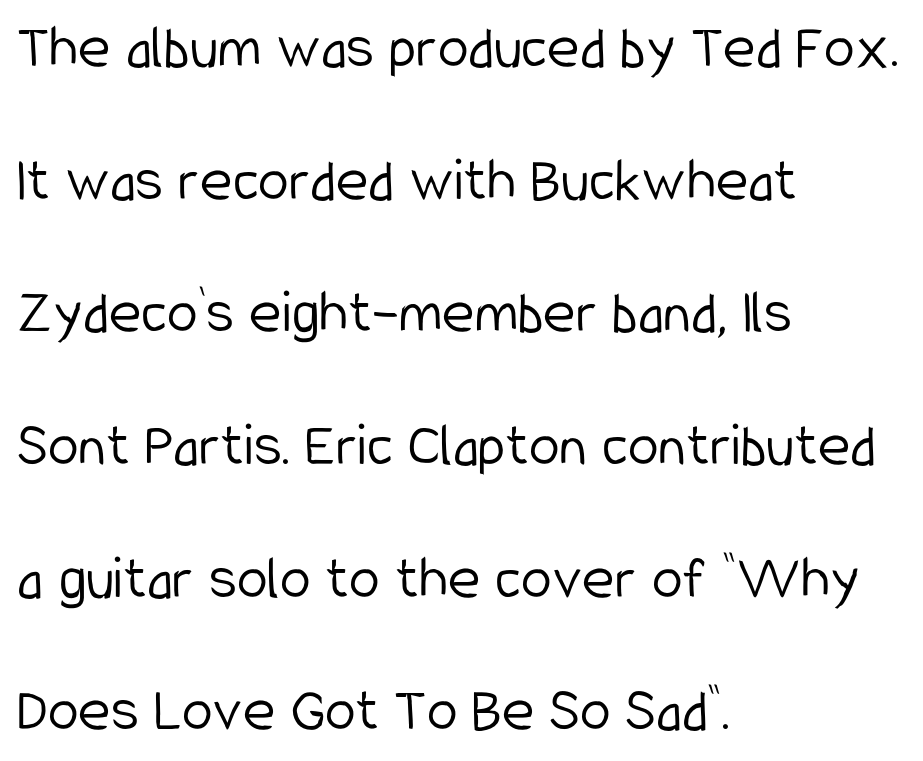
The image shows 62 px light, condensed sans-serif type, upright; set left-aligned, loose line spacing (2.14x), normal letter spacing, not underlined; low stroke contrast and a medium x-height.
